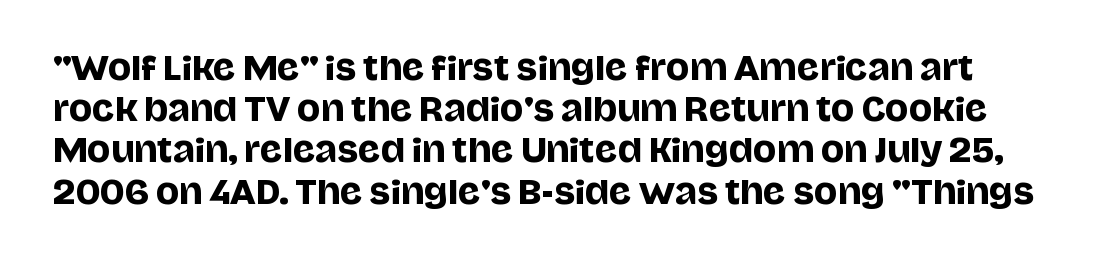
{"serif": "no", "italic": "no", "width": "normal", "stroke_contrast": "low", "x_height": "large", "monospaced": "no", "underline": "no", "line_spacing": "normal", "line_spacing_ratio": 1.33, "letter_spacing": "normal", "letter_spacing_em": 0.0, "glyph_px": 31}
